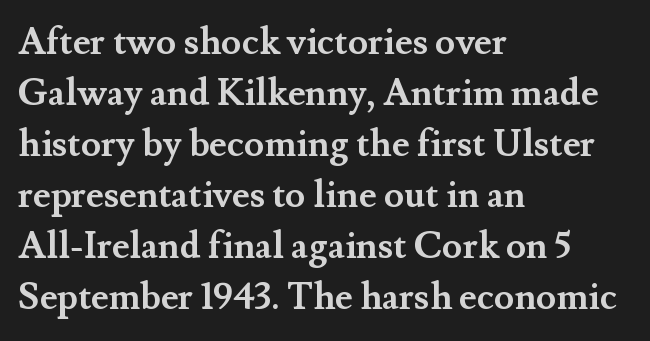
{"serif": "yes", "italic": "no", "bold": "yes", "weight": "semibold", "width": "normal", "stroke_contrast": "medium", "x_height": "small", "monospaced": "no", "underline": "no", "align": "left", "line_spacing": "normal", "line_spacing_ratio": 1.38, "letter_spacing": "normal", "letter_spacing_em": 0.0, "glyph_px": 37}
